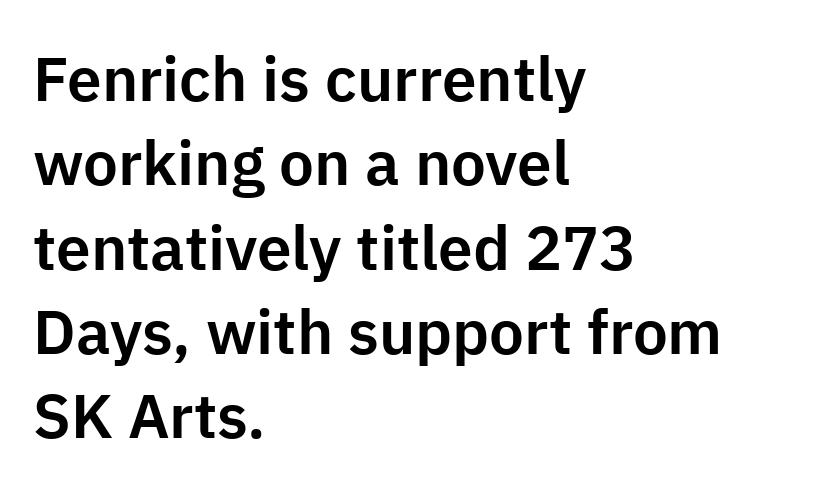
Honestly, the letter spacing is just normal — you wouldn't notice it. The font family rendered here belongs to the sans-serif group. Has an underline been added? It has not. Upright lettering throughout. The block of text has a typical density, with ordinary space between rows. These lines are rendered in a variable-pitch font.
